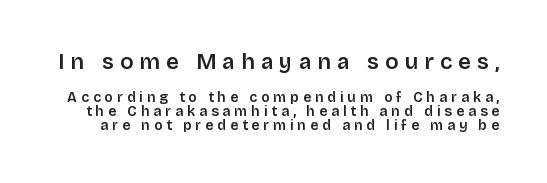
Posture: straight, roman, zero tilt. Cramped leading. In terms of letterspacing, this is a distinctly airy, spread setting. Two sizes are in play, and the larger belongs to the first block.
